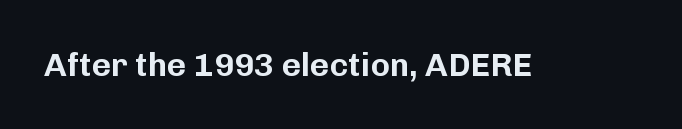
{"serif": "no", "italic": "no", "width": "normal", "stroke_contrast": "low", "x_height": "medium", "monospaced": "no", "underline": "no", "letter_spacing": "normal", "letter_spacing_em": 0.0, "glyph_px": 33}
